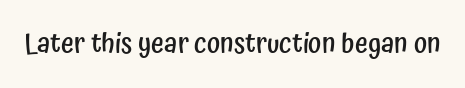
The passage shown is typed in a proportional face where columns would drift. Posture: straight, roman, zero tilt. Regarding serifs, this sample does without them. The glyphs have the mass of a demibold cut, below bold. Standard letterfit; no display-style spreading of the glyphs. The passage shown is not underscored anywhere.
